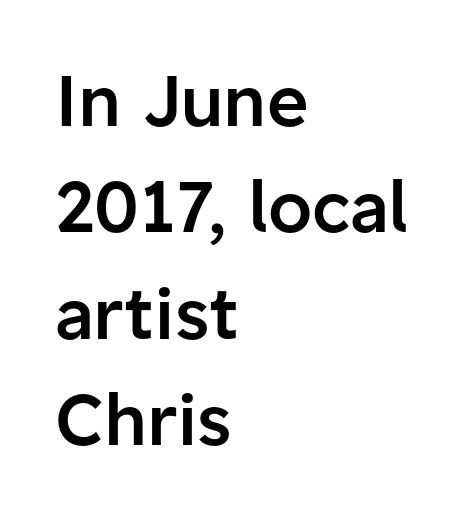
Nobody touched the tracking dial on this one. Descenders are the only things crossing below the line. Vertically, the passage feels balanced, rows spaced as you'd expect. The strokes are fattened partway — semibold, not bold. Stroke terminals: plain, sans-serif. The axis of the letterforms is exactly vertical.
